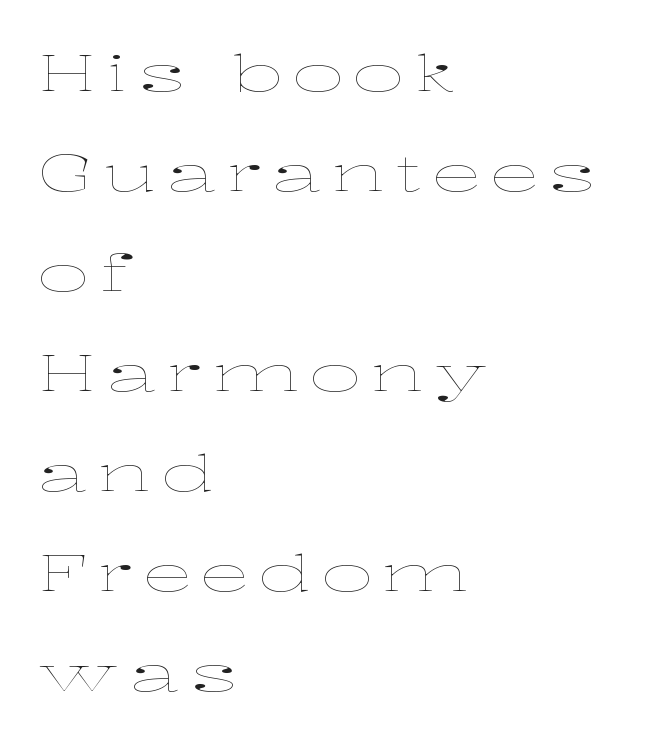
Q: Is the text bold? A: No.
Q: Is the text italic (slanted)? A: No, it is upright.
Q: Is the text underlined? A: No.
Q: How is the paragraph aligned? A: Left-aligned.
Q: Is the spacing between letters normal or unusually wide? A: Unusually wide.
Q: Is the spacing between lines tight, normal or loose? A: Loose.
Q: Width (condensed, normal, or wide)? A: Wide.
Q: Stroke contrast? A: Low.
Q: x-height? A: Medium.
Q: Monospaced? A: No.
